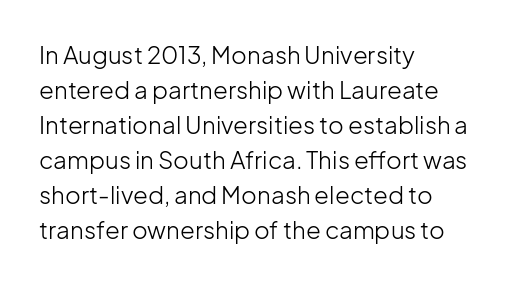
{"italic": "no", "bold": "no", "underline": "no", "align": "left", "line_spacing": "normal", "line_spacing_ratio": 1.46, "letter_spacing": "normal", "letter_spacing_em": 0.0, "glyph_px": 24}
